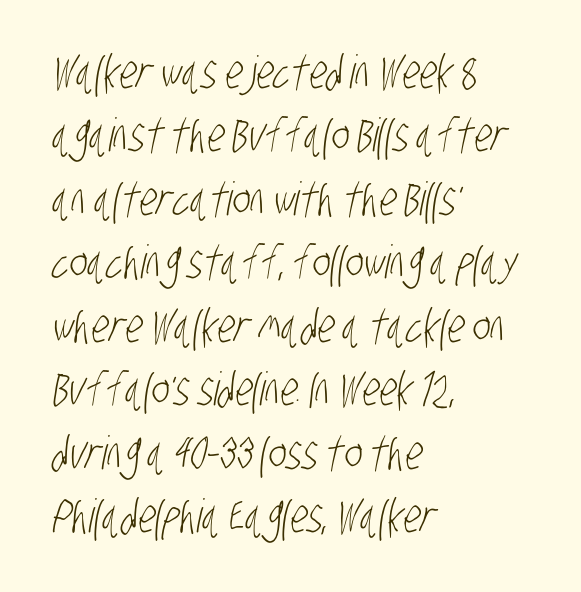
{"serif": "no", "bold": "no", "weight": "light", "width": "condensed", "stroke_contrast": "low", "x_height": "large", "monospaced": "no", "underline": "no", "align": "left", "line_spacing": "normal", "line_spacing_ratio": 1.38, "letter_spacing": "normal", "letter_spacing_em": 0.0, "glyph_px": 46}
